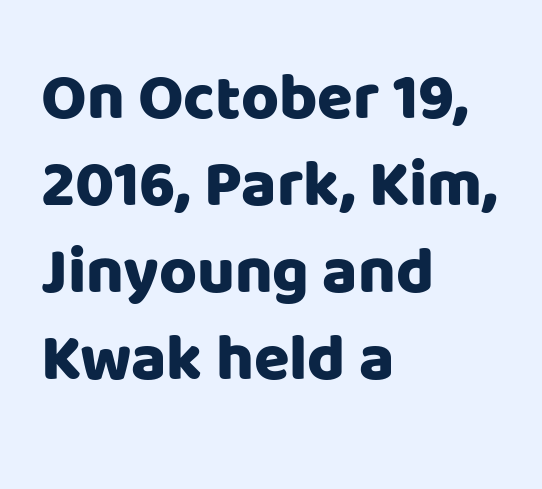
The image shows 65 px sans-serif type, upright; set left-aligned, normal line spacing (1.34x), normal letter spacing, not underlined; low stroke contrast and a large x-height.
